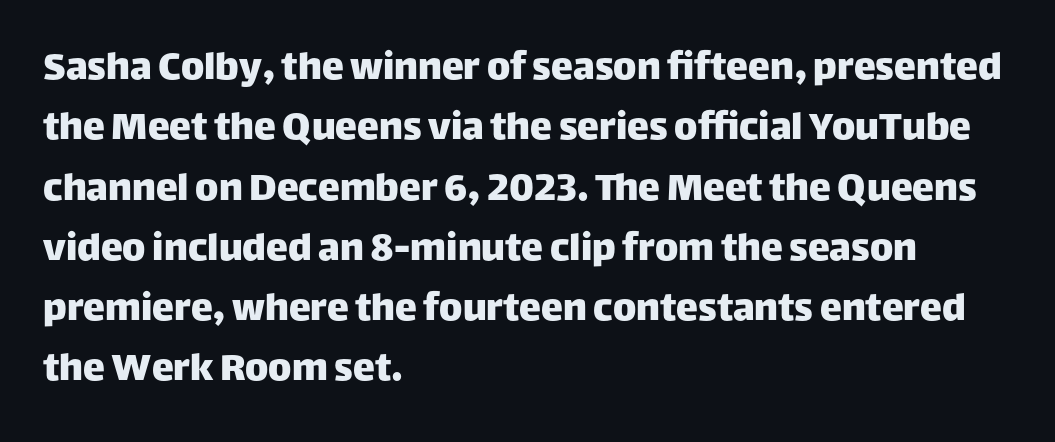
Q: Is the text italic (slanted)? A: No, it is upright.
Q: Is the typeface a serif or a sans-serif typeface? A: Sans-serif.
Q: Is the text underlined? A: No.
Q: How is the paragraph aligned? A: Left-aligned.
Q: Is the spacing between letters normal or unusually wide? A: Normal.
Q: Is the spacing between lines tight, normal or loose? A: Normal.
Q: Width (condensed, normal, or wide)? A: Normal.
Q: Stroke contrast? A: Low.
Q: x-height? A: Large.
Q: Monospaced? A: No.
